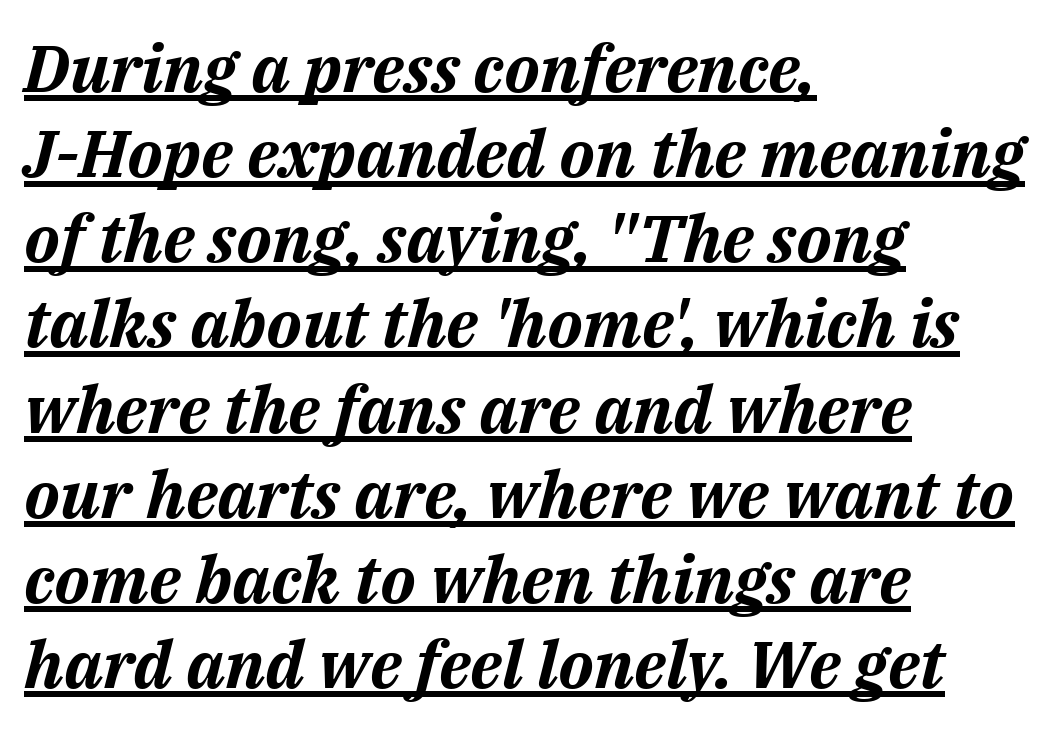
Q: Is the text bold? A: Yes.
Q: Is the text italic (slanted)? A: Yes, it leans right by about 14 degrees.
Q: Is the text underlined? A: Yes.
Q: How is the paragraph aligned? A: Left-aligned.
Q: Is the spacing between letters normal or unusually wide? A: Normal.
Q: Is the spacing between lines tight, normal or loose? A: Normal.
Q: Width (condensed, normal, or wide)? A: Normal.
Q: Stroke contrast? A: Medium.
Q: x-height? A: Medium.
Q: Monospaced? A: No.
